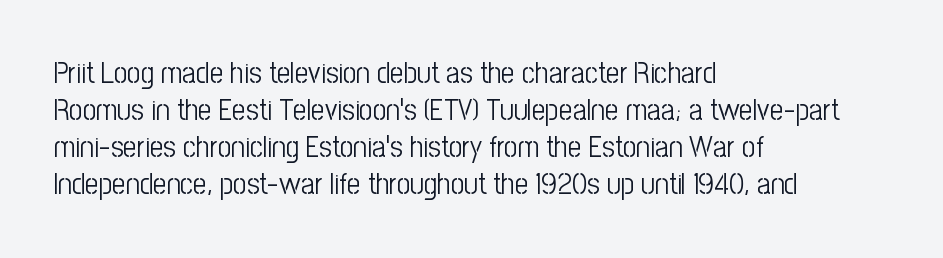
Q: Is the text bold? A: No.
Q: Is the text italic (slanted)? A: No, it is upright.
Q: Is the typeface a serif or a sans-serif typeface? A: Sans-serif.
Q: Is the text underlined? A: No.
Q: How is the paragraph aligned? A: Left-aligned.
Q: Is the spacing between letters normal or unusually wide? A: Normal.
Q: Width (condensed, normal, or wide)? A: Condensed.
Q: Stroke contrast? A: Low.
Q: x-height? A: Medium.
Q: Monospaced? A: No.
